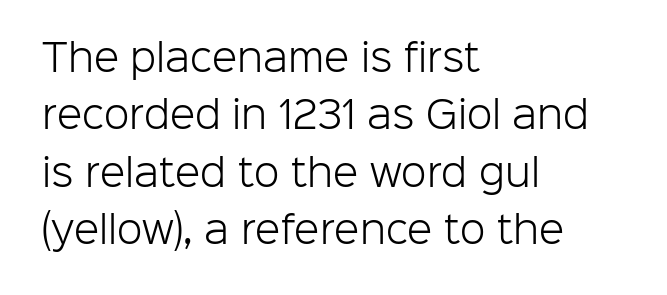
{"serif": "no", "italic": "no", "bold": "no", "weight": "light", "width": "normal", "stroke_contrast": "low", "x_height": "medium", "monospaced": "no", "underline": "no", "align": "left", "line_spacing": "normal", "line_spacing_ratio": 1.55, "letter_spacing": "normal", "letter_spacing_em": 0.0, "glyph_px": 37}
